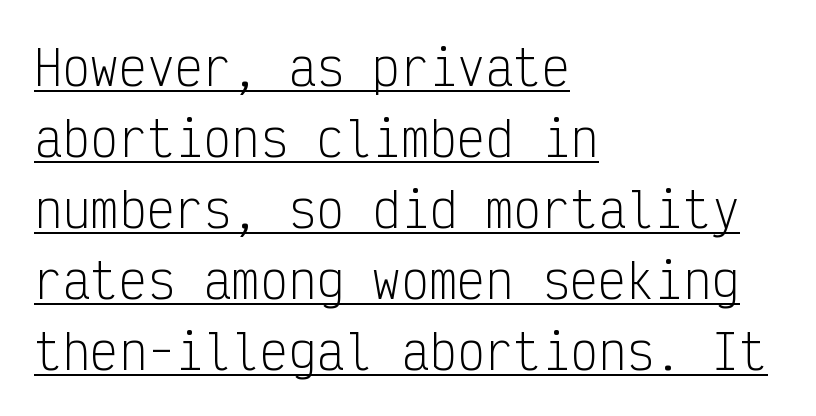
A baseline rule has been typeset under these characters. Layout note: lines flush left. The letters stand straight up with perfectly vertical stems. This sample has the even, mechanical cadence of fixed-width lettering. Is the letter spacing exaggerated? No — it looks like the ordinary default. Evenly set lines give the paragraph a standard silhouette.
